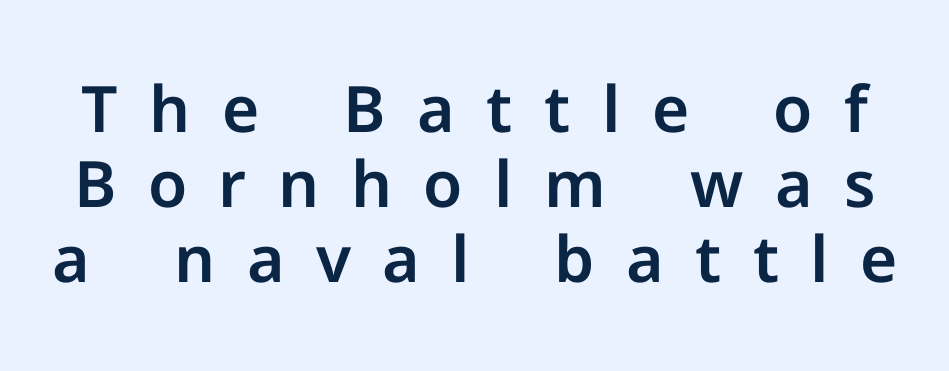
The image shows 64 px sans-serif type, upright; set line spacing 1.17x, unusually wide letter spacing (+0.49 em), not underlined; low stroke contrast and a medium x-height.
